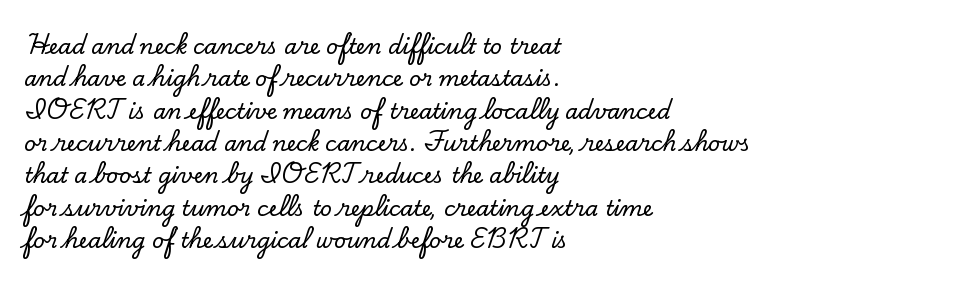
Glyph-to-glyph distance matches everyday printed text. Notice how descenders clear the ascenders below comfortably — that's standard leading. The strip under each line holds only bare page. Layout note: lines flush left.
